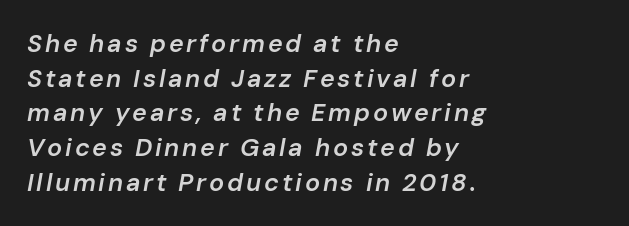
Alignment: flush left. What weight is shown? A semibold, between regular and bold. If you measured baseline to baseline, you'd find a middling distance. An italicized treatment has been applied to the whole sample. The space beneath each line is pristine and unruled.
